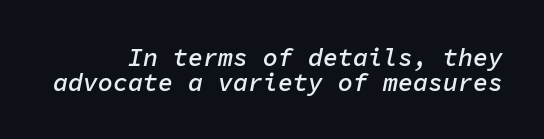
Does the lettering tilt? It does — this is italic. Compared with typical body copy, the letter spacing here is the same. Line ends are locked; line starts wander. The passage shown stacks its lines with hardly any gap. A fair bit of extra ink — the face is semibold, not bold. Each row of text sits above clean, open space.
